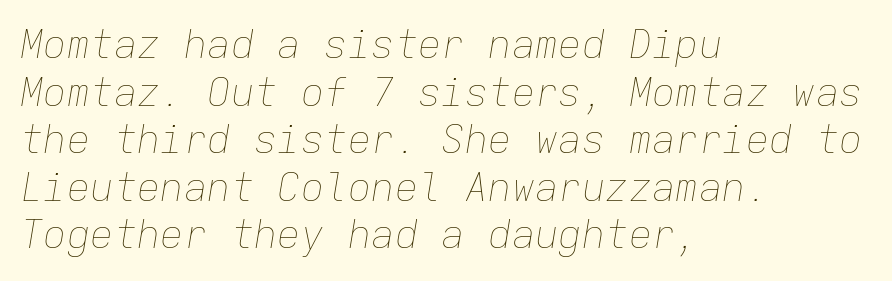
The image shows 39 px thin type, italic (leaning right), monospaced; set left-aligned, line spacing 1.22x, normal letter spacing, not underlined; low stroke contrast and a medium x-height.
